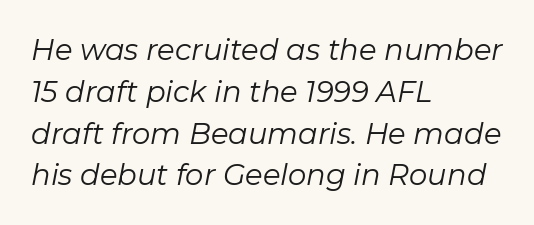
The image shows 29 px regular-weight type, italic (leaning right); set left-aligned, normal line spacing (1.44x), normal letter spacing, not underlined; low stroke contrast and a medium x-height.
